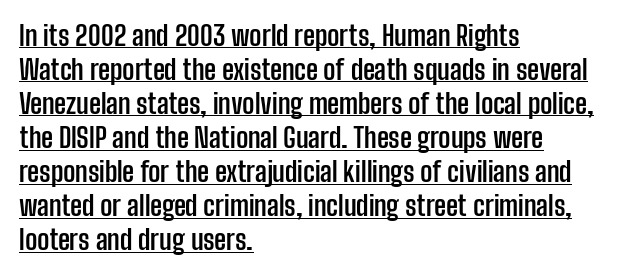
The face used here has the dense, thick strokes of a bold. These lines sit exactly where default settings would place them. Unlike italic type, these characters show no tilt at all. The typesetter has applied underlining to the passage shown. Nobody touched the tracking dial on this one.
